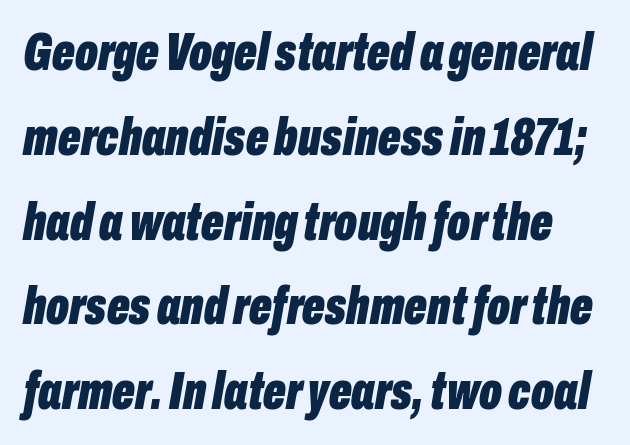
Tall strokes in this sample are angled rather than plumb. Underlining? Definitely not there. Quick note: interline space is typical. Letter spacing: default. Notice how thick the strokes are: this is what a full bold looks like.
